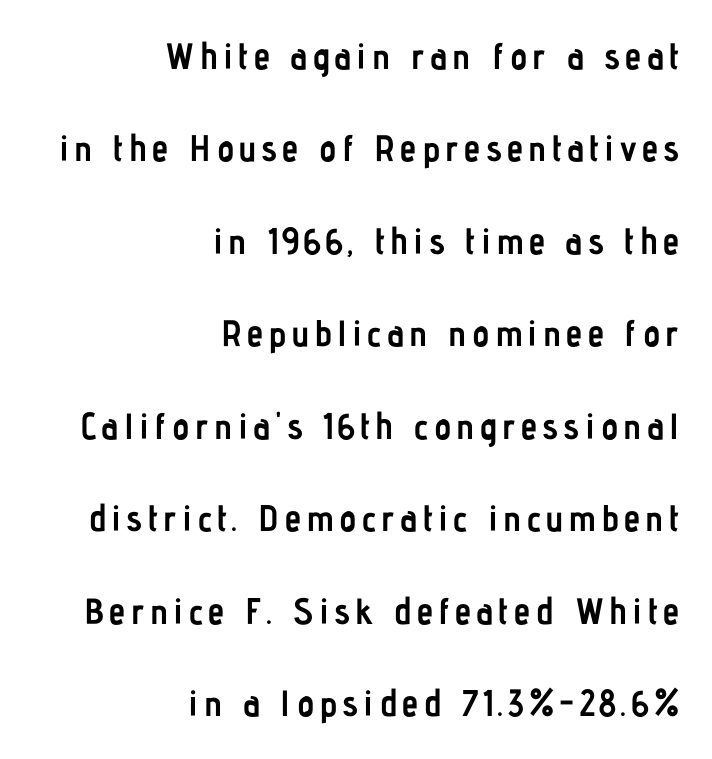
{"serif": "no", "italic": "no", "bold": "yes", "weight": "semibold", "width": "condensed", "stroke_contrast": "low", "x_height": "medium", "monospaced": "no", "underline": "no", "align": "right", "line_spacing": "loose", "line_spacing_ratio": 2.5, "glyph_px": 37}
